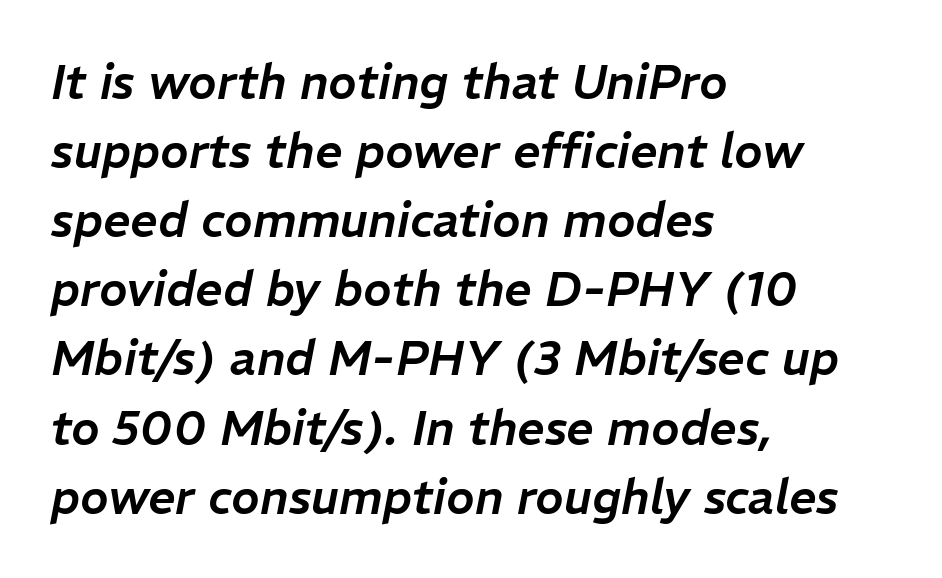
The image shows 48 px text type, italic (leaning right); set left-aligned, normal line spacing (1.44x), normal letter spacing, not underlined; low stroke contrast and a medium x-height.
